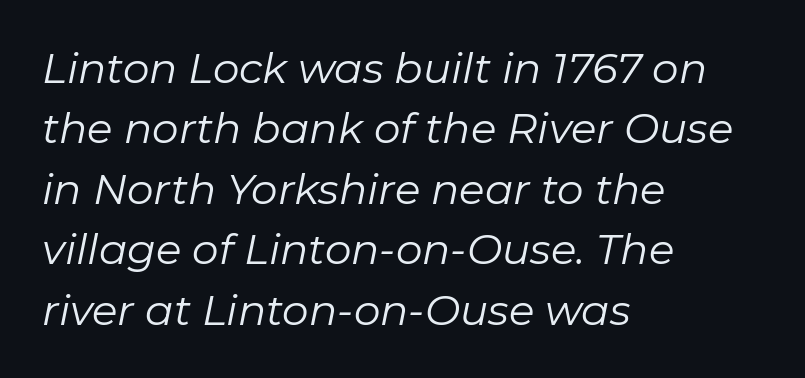
Q: Is the text bold? A: No.
Q: Is the text italic (slanted)? A: Yes, it leans right by about 11 degrees.
Q: Is the text underlined? A: No.
Q: How is the paragraph aligned? A: Left-aligned.
Q: Is the spacing between letters normal or unusually wide? A: Normal.
Q: Is the spacing between lines tight, normal or loose? A: Normal.
Q: Width (condensed, normal, or wide)? A: Normal.
Q: Stroke contrast? A: Low.
Q: x-height? A: Medium.
Q: Monospaced? A: No.
